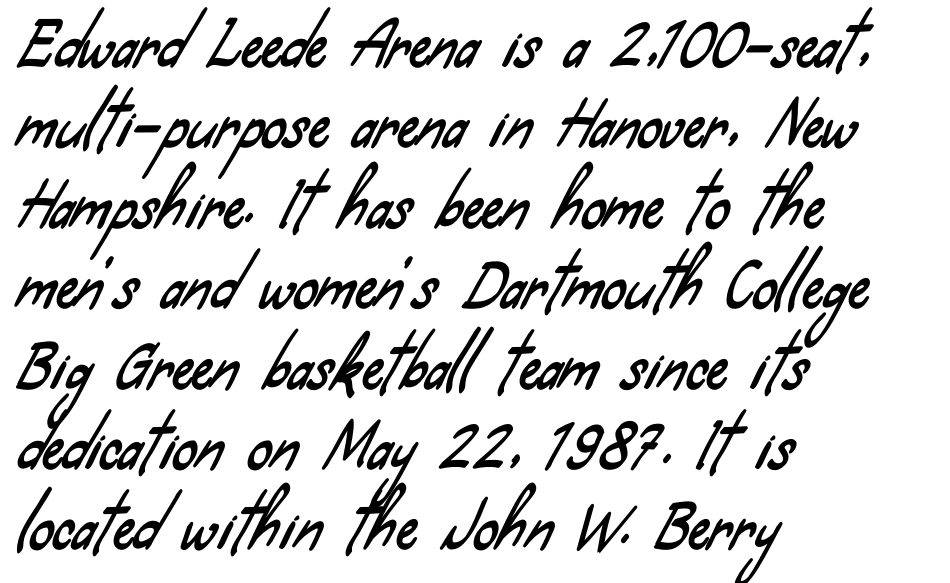
Q: Is the typeface a serif or a sans-serif typeface? A: Sans-serif.
Q: Is the text underlined? A: No.
Q: How is the paragraph aligned? A: Left-aligned.
Q: Is the spacing between letters normal or unusually wide? A: Normal.
Q: Is the spacing between lines tight, normal or loose? A: Normal.
Q: Width (condensed, normal, or wide)? A: Condensed.
Q: Stroke contrast? A: Low.
Q: x-height? A: Small.
Q: Monospaced? A: No.
